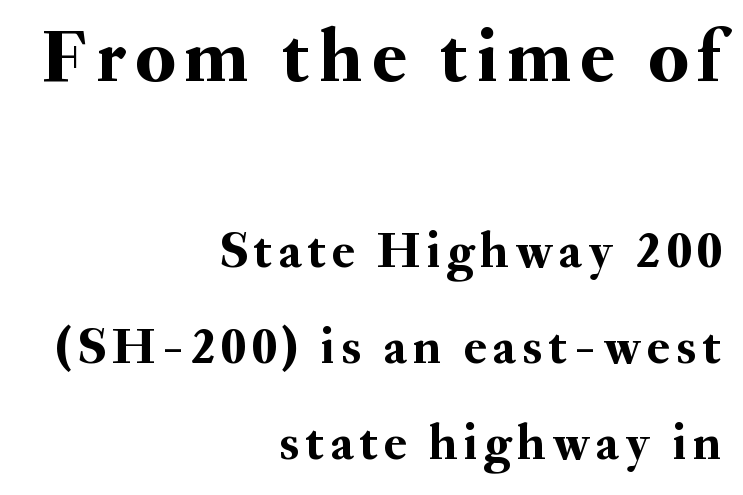
{"serif": "yes", "italic": "no", "width": "normal", "stroke_contrast": "medium", "x_height": "small", "monospaced": "no", "underline": "no", "align": "right", "line_spacing_ratio": 1.88, "larger_block": "first", "size_ratio": 1.51, "glyph_px": 77}
